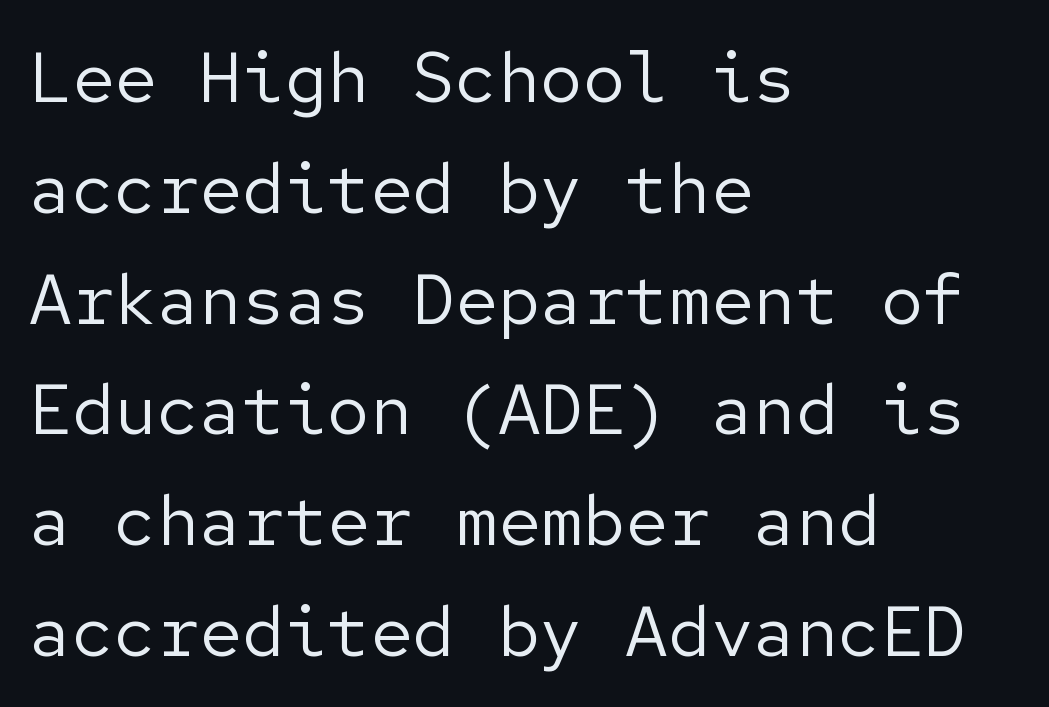
A classic flush-left, rag-right setting is used for this passage. This rendering employs a face without finishing strokes, i.e., a sans-serif. What's the leading like? Ordinary, nothing unusual. The letterforms sit at book weight or below.
